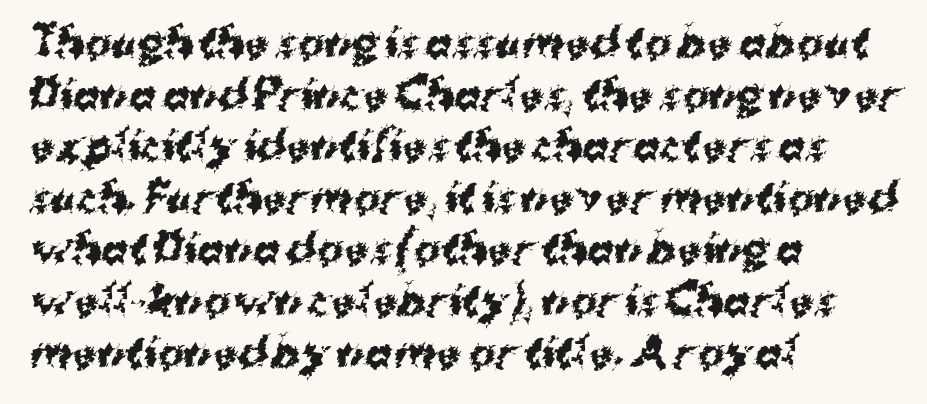
Q: Is the text bold? A: Yes.
Q: Is the typeface a serif or a sans-serif typeface? A: Sans-serif.
Q: Is the text underlined? A: No.
Q: How is the paragraph aligned? A: Left-aligned.
Q: Is the spacing between letters normal or unusually wide? A: Normal.
Q: Is the spacing between lines tight, normal or loose? A: Normal.
Q: Width (condensed, normal, or wide)? A: Normal.
Q: Stroke contrast? A: Medium.
Q: x-height? A: Medium.
Q: Monospaced? A: No.
